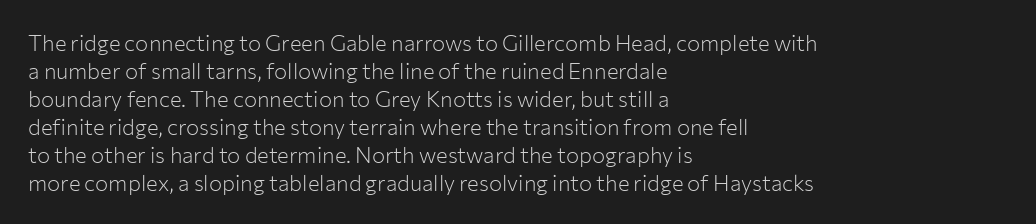
Q: Is the text bold? A: No.
Q: Is the text italic (slanted)? A: No, it is upright.
Q: Is the text underlined? A: No.
Q: How is the paragraph aligned? A: Left-aligned.
Q: Is the spacing between letters normal or unusually wide? A: Normal.
Q: Is the spacing between lines tight, normal or loose? A: Normal.
